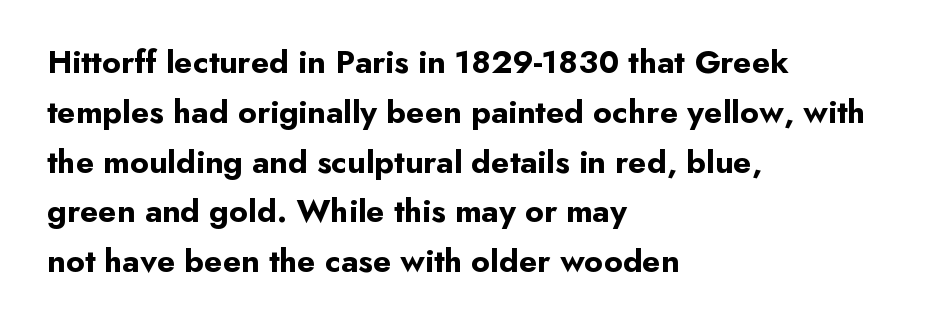
This sample uses plain, unmodified letter spacing. All the whitespace from short lines collects on the right. This is roman type, the default non-slanted kind. Words float on clear page, feet unadorned. Do the characters align in a grid? No, the font is proportional. Heavy, bold letterforms.
